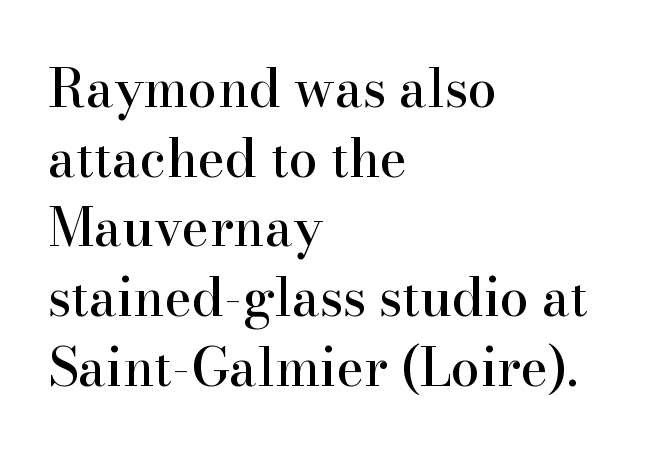
{"serif": "yes", "italic": "no", "width": "normal", "stroke_contrast": "high", "x_height": "small", "monospaced": "no", "underline": "no", "align": "left", "line_spacing": "normal", "line_spacing_ratio": 1.34, "letter_spacing": "normal", "letter_spacing_em": 0.0, "glyph_px": 52}
